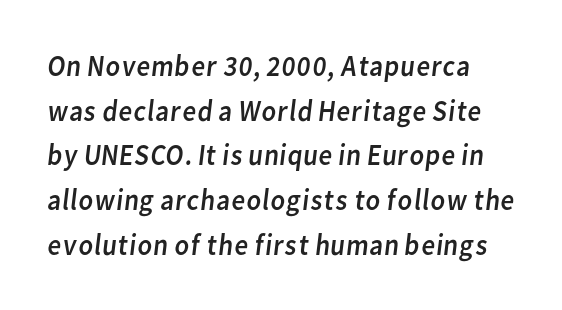
Q: Is the text bold? A: No.
Q: Is the typeface a serif or a sans-serif typeface? A: Sans-serif.
Q: Is the text underlined? A: No.
Q: Is the spacing between letters normal or unusually wide? A: Normal.
Q: Is the spacing between lines tight, normal or loose? A: Normal.
Q: Width (condensed, normal, or wide)? A: Normal.
Q: Stroke contrast? A: Low.
Q: x-height? A: Medium.
Q: Monospaced? A: No.
